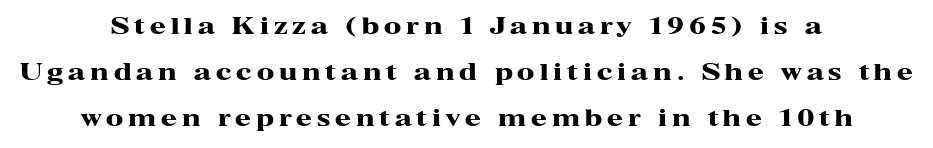
The image shows 23 px bold type, upright; set centered, loose line spacing (2.0x), unusually wide letter spacing (+0.22 em), not underlined.
